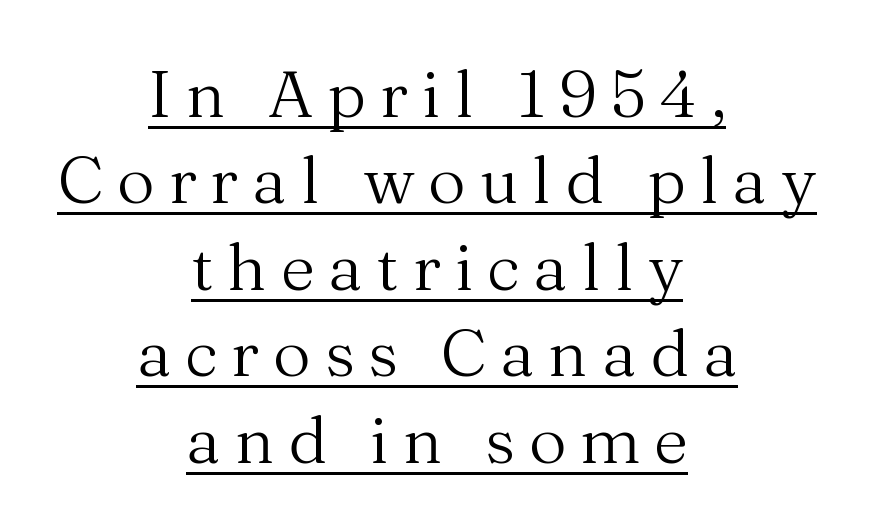
Q: Is the text bold? A: No.
Q: Is the text italic (slanted)? A: No, it is upright.
Q: Is the typeface a serif or a sans-serif typeface? A: Serif.
Q: Is the text underlined? A: Yes.
Q: How is the paragraph aligned? A: Centered.
Q: Is the spacing between letters normal or unusually wide? A: Unusually wide.
Q: Is the spacing between lines tight, normal or loose? A: Normal.
Q: Width (condensed, normal, or wide)? A: Normal.
Q: Stroke contrast? A: Medium.
Q: x-height? A: Medium.
Q: Monospaced? A: No.
